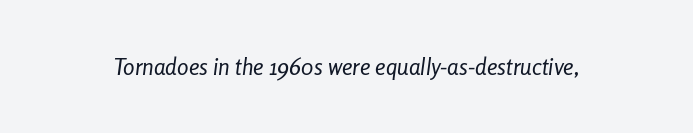
{"italic": "yes", "lean": "right", "slant_degrees": 8, "bold": "no", "underline": "no", "letter_spacing": "normal", "letter_spacing_em": 0.0, "glyph_px": 23}
